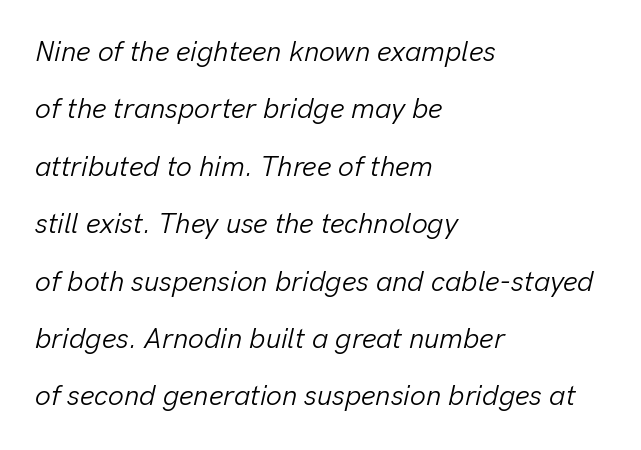
The zone under the glyphs is completely vacant. Compared with typical body copy, the letter spacing here is the same. Character widths vary here, with narrow letters taking less room than wide ones. This block would shrink considerably if given ordinary leading; it's expanded now. Looking at the ascenders, they clearly lean. Is the stroke heavy? The answer is a plain regular-or-lighter.
